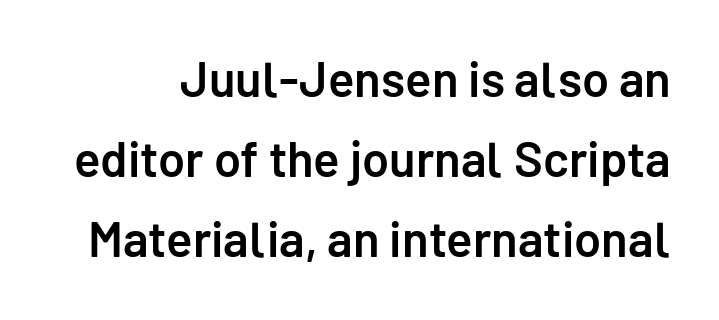
Standard letterfit; no display-style spreading of the glyphs. Reading down the column, the eye jumps a familiar distance to each next line. On the weight axis this lands at semibold, roughly 600. This sample has the flowing, uneven cadence of proportional lettering. The foot of each line stays bare and open. A roman cut, with each character standing at attention.
